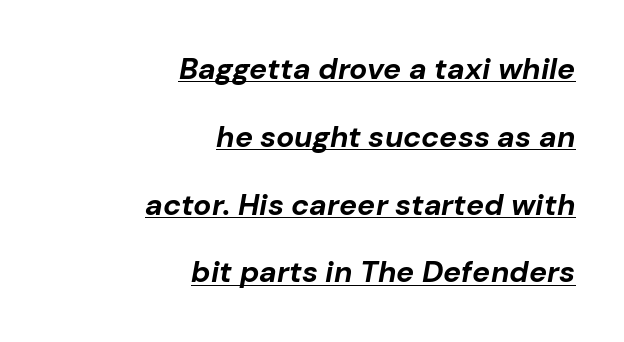
Spacing verdict: proportional, widths tailored to each character. Tracking value appears to be zero — textbook default spacing. A full-strength bold gives these letters their thick strokes. The compositor pushed each line to the right boundary. Notice how a bar underscores the lettering throughout. Loosely led — the rows are spread out.
